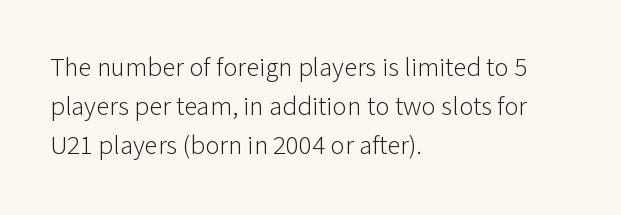
Q: Is the text bold? A: No.
Q: Is the text italic (slanted)? A: No, it is upright.
Q: Is the text underlined? A: No.
Q: How is the paragraph aligned? A: Left-aligned.
Q: Is the spacing between letters normal or unusually wide? A: Normal.
Q: Is the spacing between lines tight, normal or loose? A: Normal.
